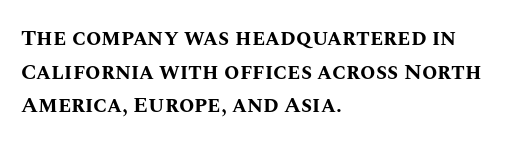
This sample is left-justified, so line endings fall wherever the words run out. Ascenders rise straight up at ninety degrees. Notice how descenders clear the ascenders below comfortably — that's standard leading. Is the type bold? Yes — the strokes are clearly thick and heavy.
